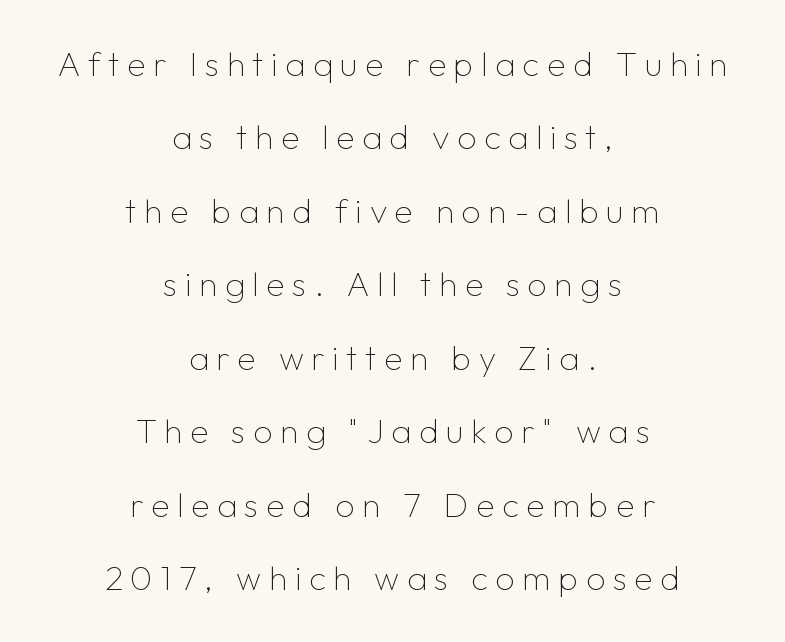
{"serif": "no", "italic": "no", "bold": "no", "weight": "thin", "width": "normal", "stroke_contrast": "low", "x_height": "medium", "monospaced": "no", "underline": "no", "align": "center", "line_spacing": "loose", "line_spacing_ratio": 2.16, "letter_spacing": "wide", "letter_spacing_em": 0.22, "glyph_px": 34}
